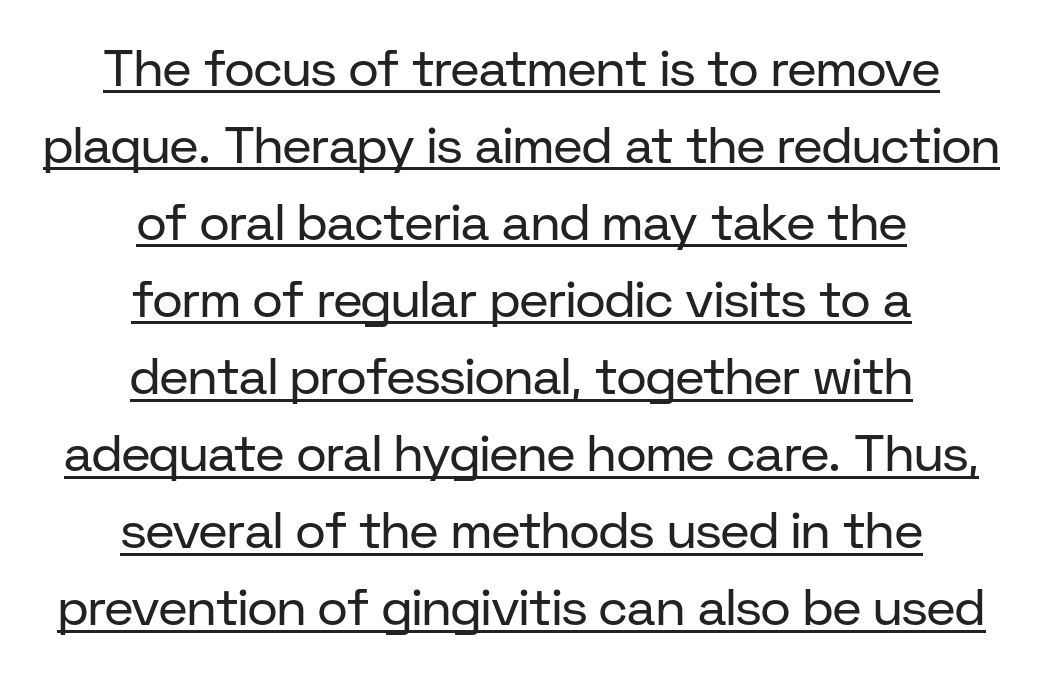
The image shows 51 px regular-weight sans-serif type, upright; set centered, normal line spacing (1.51x), normal letter spacing, underlined; low stroke contrast and a medium x-height.
